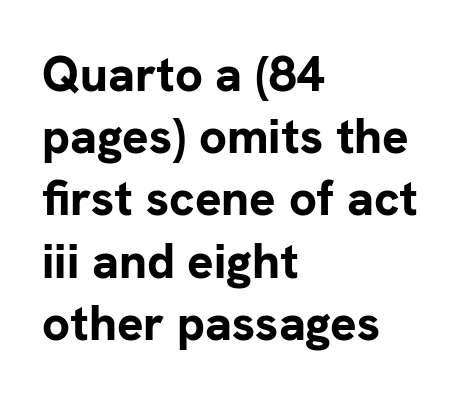
Q: Is the text bold? A: Yes.
Q: Is the text italic (slanted)? A: No, it is upright.
Q: Is the typeface a serif or a sans-serif typeface? A: Sans-serif.
Q: Is the text underlined? A: No.
Q: How is the paragraph aligned? A: Left-aligned.
Q: Is the spacing between letters normal or unusually wide? A: Normal.
Q: Is the spacing between lines tight, normal or loose? A: Normal.
Q: Width (condensed, normal, or wide)? A: Normal.
Q: Stroke contrast? A: Low.
Q: x-height? A: Medium.
Q: Monospaced? A: No.
